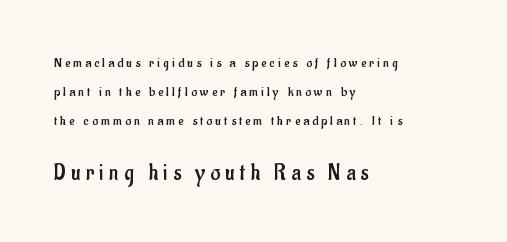
Visually the block forms a straight wall on the left and a jagged coastline on the right. The strip under each line holds only bare page. Typesetter's note — lower block bumped up in size, upper block left smaller. Stems and bowls with no extra thickness — not bold. Each word looks stretched out because of the extra space between its letters. You could fit nearly another row in the gap between these rows.
